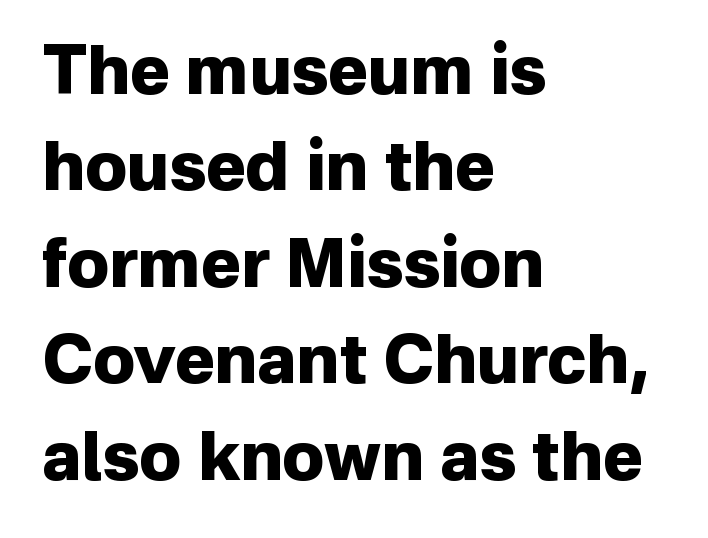
{"serif": "no", "italic": "no", "bold": "yes", "weight": "heavy", "width": "normal", "stroke_contrast": "low", "x_height": "medium", "monospaced": "no", "underline": "no", "align": "left", "line_spacing": "normal", "line_spacing_ratio": 1.44, "letter_spacing": "normal", "letter_spacing_em": 0.0, "glyph_px": 67}
